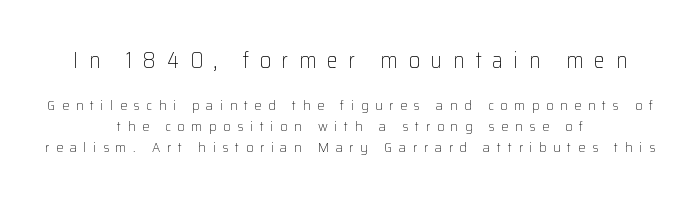
Q: Is the text bold? A: No.
Q: Is the text italic (slanted)? A: No, it is upright.
Q: Is the text underlined? A: No.
Q: How is the paragraph aligned? A: Centered.
Q: Is the spacing between letters normal or unusually wide? A: Unusually wide.
Q: Is the spacing between lines tight, normal or loose? A: Normal.
Q: Which block of text is set in a larger size, the first (top) or the second (bottom)? A: The first (top) one.
